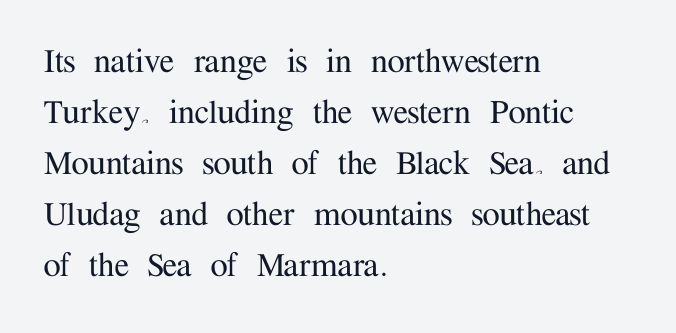
This rendering leaves character spacing at its baseline value. These lines were composed using upright roman letters. Descenders are the only things crossing below the line. The vertical gap from one line to the next is medium. The setting favours the left margin, as ordinary paragraphs usually do.
